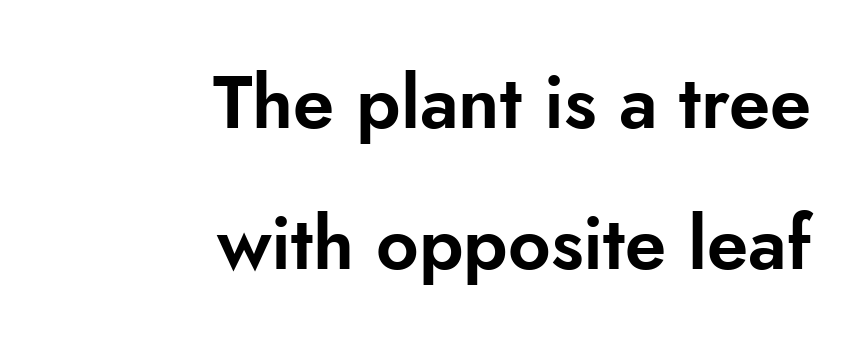
Q: Is the text italic (slanted)? A: No, it is upright.
Q: Is the typeface a serif or a sans-serif typeface? A: Sans-serif.
Q: Is the text underlined? A: No.
Q: How is the paragraph aligned? A: Right-aligned.
Q: Is the spacing between letters normal or unusually wide? A: Normal.
Q: Is the spacing between lines tight, normal or loose? A: Loose.
Q: Width (condensed, normal, or wide)? A: Normal.
Q: Stroke contrast? A: Low.
Q: x-height? A: Small.
Q: Monospaced? A: No.
